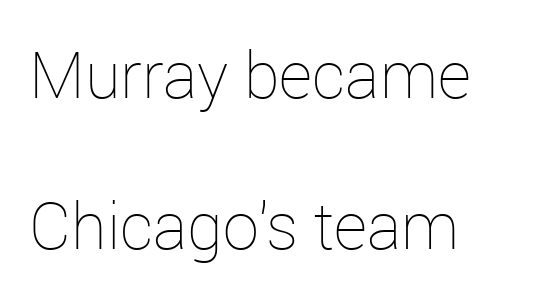
Do the characters align in a grid? No, the font is proportional. No letter is thick-stroked: the sample isn't bold. Each line starts at the same left margin while the right side varies. Short note: letters normally spaced. The strip under each line holds only bare page.
